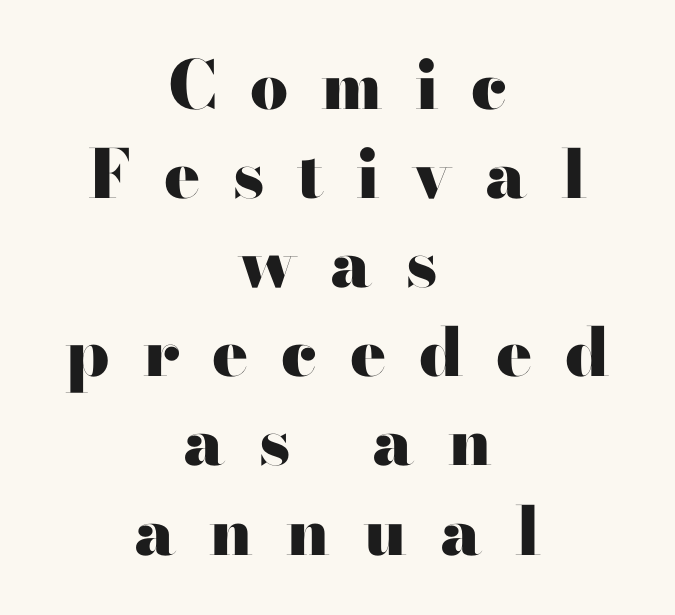
Inter-character spacing is expanded well beyond the font's built-in metrics. Notice how the passage keeps no hard edge, just a central spine. The passage shown is typed in a proportional face where columns would drift. Italic? Not at all — the glyphs are vertical.
